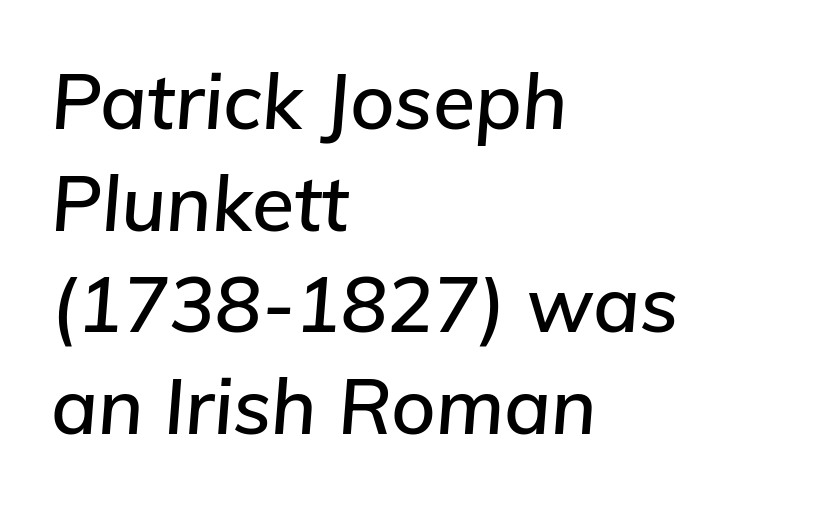
Spacing verdict: proportional, widths tailored to each character. Between one letter and the next there's only the usual sliver of space. The rag falls on the right side of this text block. Interline gaps are of average width in this sample. The axis of the letterforms is tilted away from vertical.
